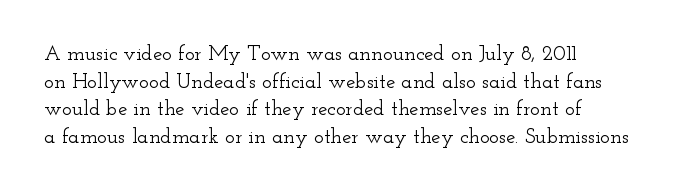
Every character sits straight up, as roman type does. Decoration check: the copy has no underline. A normal amount of white space separates one row of letters from the next. The passage shown has conventional tracking throughout.
